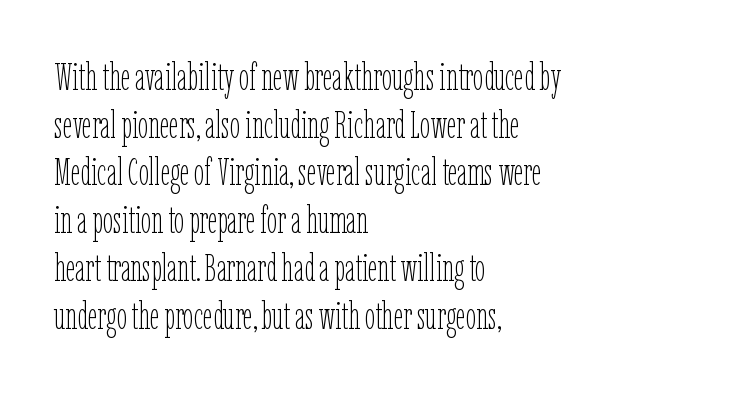
The image shows 37 px thin, condensed type, upright; set left-aligned, normal line spacing (1.29x), normal letter spacing, not underlined; low stroke contrast and a medium x-height.
